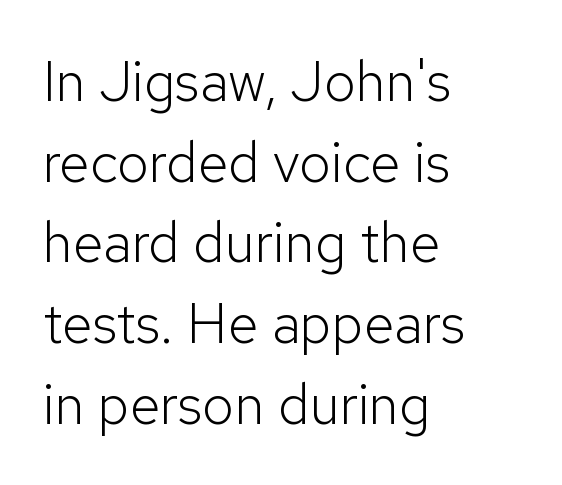
{"serif": "no", "italic": "no", "bold": "no", "weight": "light", "width": "normal", "stroke_contrast": "low", "x_height": "medium", "monospaced": "no", "underline": "no", "align": "left", "line_spacing": "normal", "line_spacing_ratio": 1.44, "letter_spacing": "normal", "letter_spacing_em": 0.0, "glyph_px": 56}
